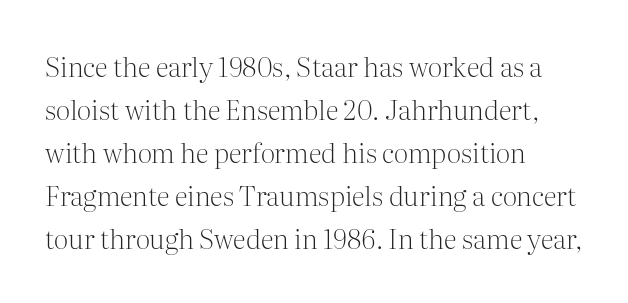
Q: Is the text bold? A: No.
Q: Is the text italic (slanted)? A: No, it is upright.
Q: Is the text underlined? A: No.
Q: How is the paragraph aligned? A: Left-aligned.
Q: Is the spacing between letters normal or unusually wide? A: Normal.
Q: Is the spacing between lines tight, normal or loose? A: Normal.
